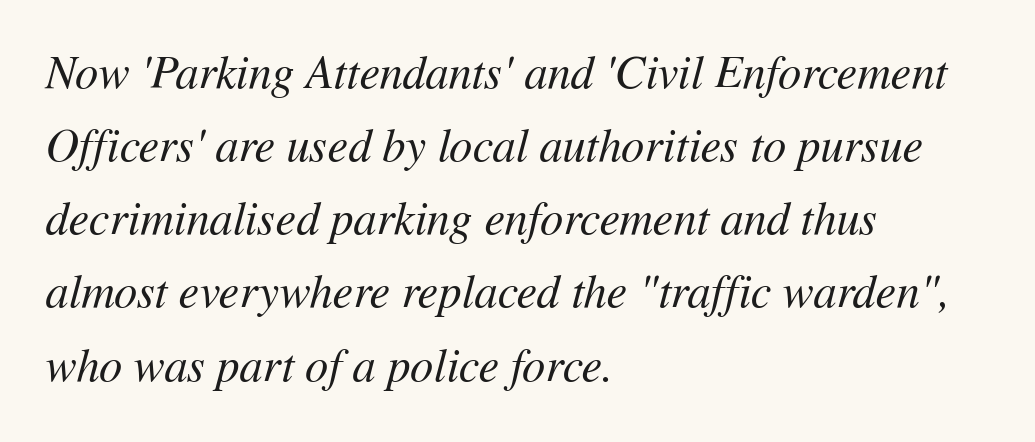
Q: Is the text bold? A: No.
Q: Is the text italic (slanted)? A: Yes, it leans right by about 11 degrees.
Q: Is the text underlined? A: No.
Q: How is the paragraph aligned? A: Left-aligned.
Q: Is the spacing between letters normal or unusually wide? A: Normal.
Q: Is the spacing between lines tight, normal or loose? A: Normal.
Q: Width (condensed, normal, or wide)? A: Normal.
Q: Stroke contrast? A: Medium.
Q: x-height? A: Medium.
Q: Monospaced? A: No.
